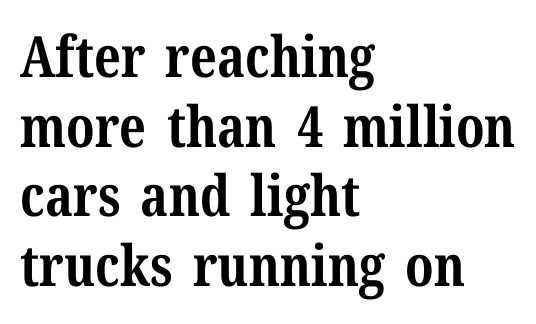
{"serif": "yes", "italic": "no", "bold": "yes", "weight": "bold", "width": "normal", "stroke_contrast": "medium", "x_height": "medium", "monospaced": "no", "underline": "no", "align": "left", "line_spacing_ratio": 1.22, "letter_spacing": "normal", "letter_spacing_em": 0.0, "glyph_px": 57}
